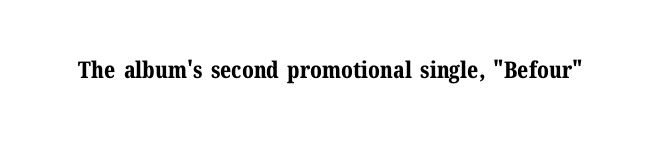
Notice how thick the strokes are: this is what a full bold looks like. In terms of letterspacing, this is plain default setting. The specimen omits any rule beneath the text block's lines. The lettering stays uniformly vertical, giving the passage a roman look.
